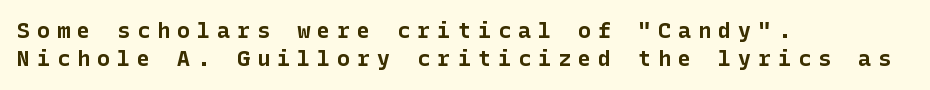
{"italic": "no", "bold": "yes", "underline": "no", "align": "left", "line_spacing": "normal", "line_spacing_ratio": 1.28, "letter_spacing": "wide", "letter_spacing_em": 0.31, "glyph_px": 22}
